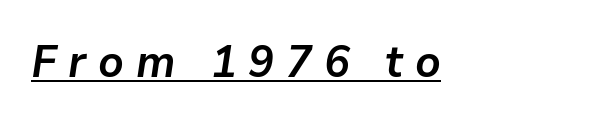
Think of a printed novel: that variable character pitch is what you see here. How are the letters spaced? Widely, with obvious added tracking. The font is running at its bold setting. Caption: lettering with a line underneath. The glyphs look as if they've been sheared to an angle.
